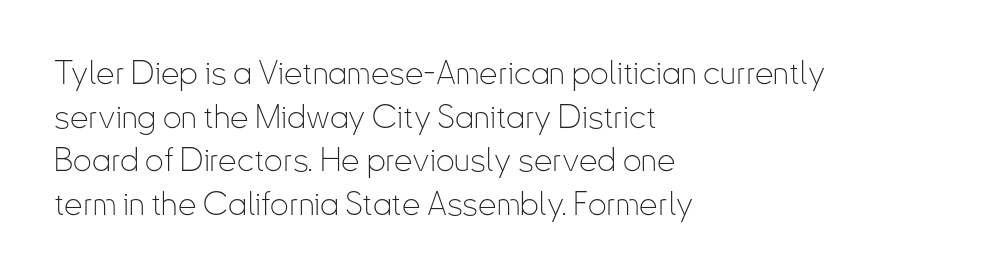
{"serif": "no", "italic": "no", "bold": "no", "weight": "thin", "width": "condensed", "stroke_contrast": "low", "x_height": "small", "monospaced": "no", "underline": "no", "align": "left", "line_spacing": "normal", "line_spacing_ratio": 1.32, "letter_spacing": "normal", "letter_spacing_em": 0.0, "glyph_px": 33}
